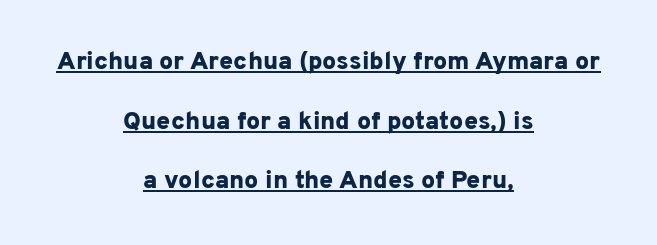
Q: Is the text bold? A: Yes.
Q: Is the text italic (slanted)? A: No, it is upright.
Q: Is the text underlined? A: Yes.
Q: How is the paragraph aligned? A: Centered.
Q: Is the spacing between letters normal or unusually wide? A: Normal.
Q: Is the spacing between lines tight, normal or loose? A: Loose.
